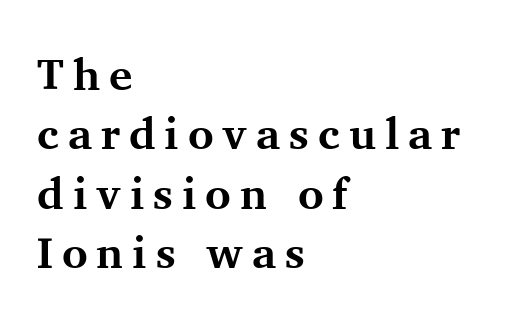
{"serif": "yes", "italic": "no", "bold": "yes", "weight": "bold", "width": "normal", "stroke_contrast": "medium", "x_height": "medium", "monospaced": "no", "underline": "no", "align": "left", "line_spacing": "normal", "line_spacing_ratio": 1.35, "letter_spacing": "wide", "letter_spacing_em": 0.2, "glyph_px": 44}
